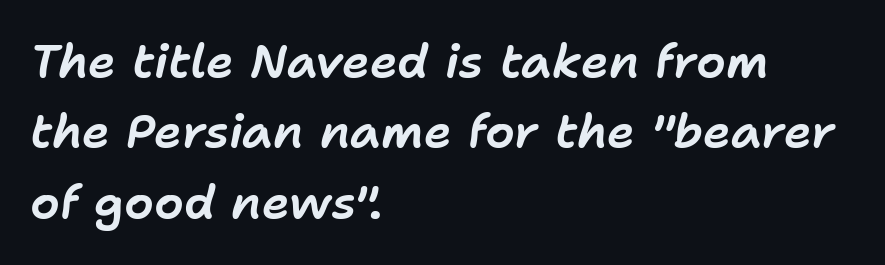
The image shows 47 px text type, italic (leaning right); set left-aligned, normal line spacing (1.5x), normal letter spacing, not underlined; low stroke contrast and a medium x-height.
